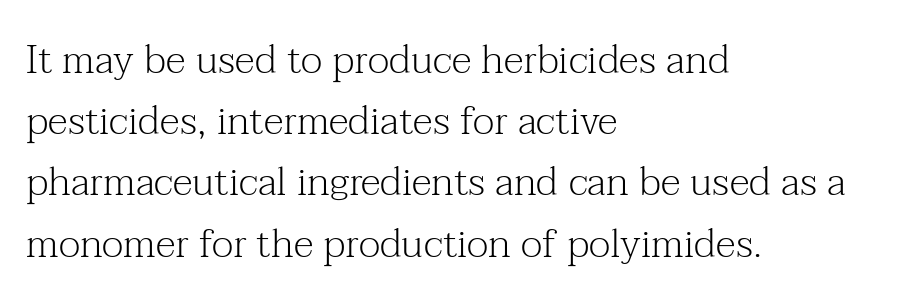
{"serif": "yes", "italic": "no", "bold": "no", "weight": "light", "width": "normal", "stroke_contrast": "medium", "x_height": "medium", "monospaced": "no", "underline": "no", "align": "left", "line_spacing": "normal", "line_spacing_ratio": 1.53, "letter_spacing": "normal", "letter_spacing_em": 0.0, "glyph_px": 40}
